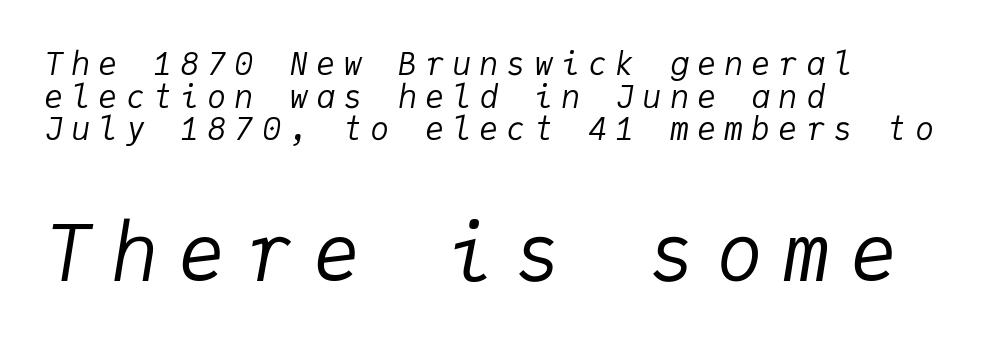
{"italic": "yes", "lean": "right", "slant_degrees": 9, "bold": "no", "weight": "regular", "width": "normal", "stroke_contrast": "low", "x_height": "medium", "monospaced": "yes", "underline": "no", "align": "left", "line_spacing": "tight", "line_spacing_ratio": 1.02, "letter_spacing": "wide", "letter_spacing_em": 0.25, "larger_block": "second", "size_ratio": 2.47, "glyph_px": 79}
